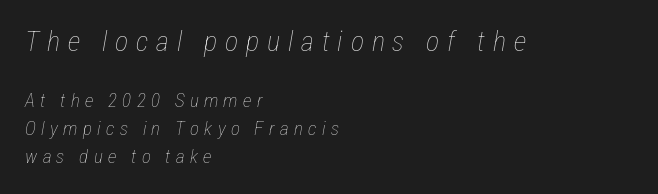
{"italic": "yes", "lean": "right", "slant_degrees": 12, "bold": "no", "weight": "thin", "width": "condensed", "stroke_contrast": "low", "x_height": "medium", "monospaced": "no", "underline": "no", "align": "left", "line_spacing": "normal", "line_spacing_ratio": 1.48, "letter_spacing": "wide", "letter_spacing_em": 0.28, "larger_block": "first", "size_ratio": 1.47, "glyph_px": 28}
